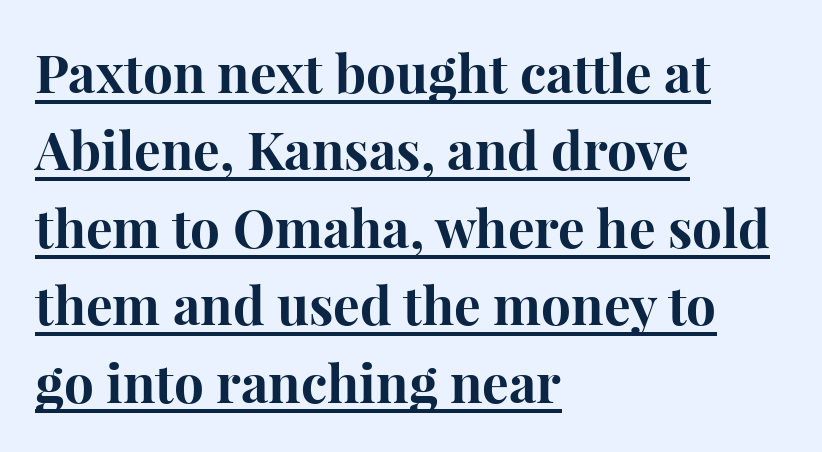
Q: Is the text bold? A: Yes.
Q: Is the text italic (slanted)? A: No, it is upright.
Q: Is the typeface a serif or a sans-serif typeface? A: Serif.
Q: Is the text underlined? A: Yes.
Q: How is the paragraph aligned? A: Left-aligned.
Q: Is the spacing between letters normal or unusually wide? A: Normal.
Q: Is the spacing between lines tight, normal or loose? A: Normal.
Q: Width (condensed, normal, or wide)? A: Normal.
Q: Stroke contrast? A: High.
Q: x-height? A: Medium.
Q: Monospaced? A: No.
